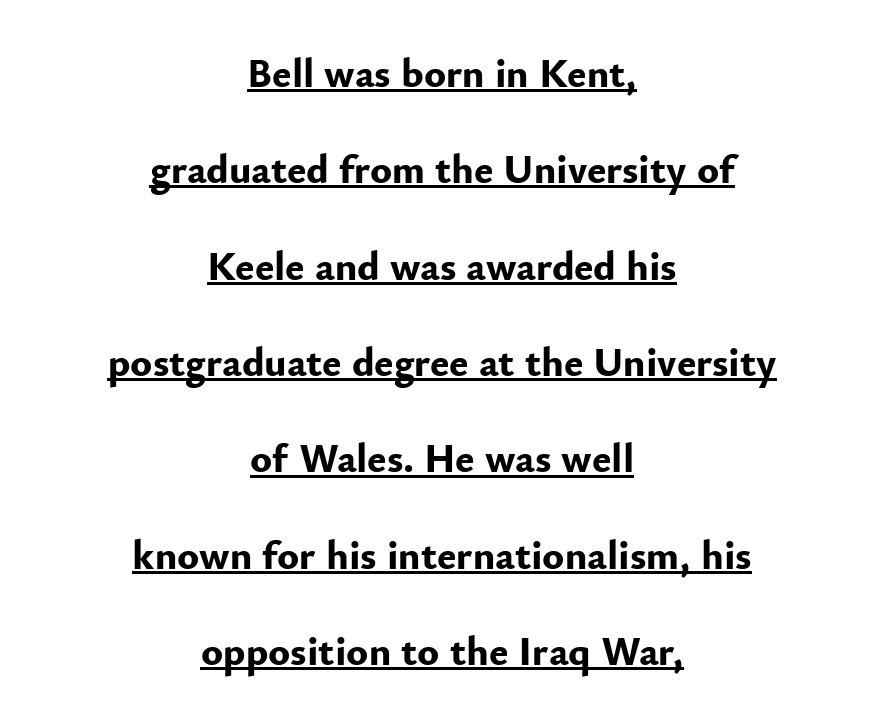
The image shows 41 px bold sans-serif type, upright; set centered, loose line spacing (2.35x), normal letter spacing, underlined; low stroke contrast and a small x-height.
